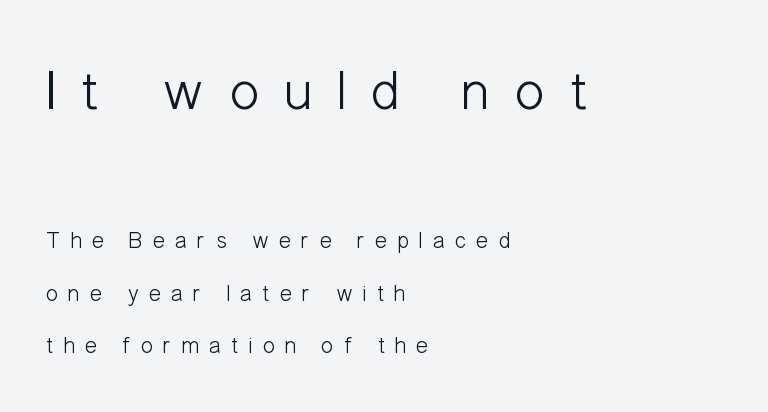
Weight: in the light-to-regular range. Nope, no serifs anywhere on these letters. Larger block? The one above; the one below is distinctly smaller. Bare-footed words on every line. Compared with a centered layout, this one pins lines to the left instead. A typesetter would call this proportional, since set widths differ per character.
